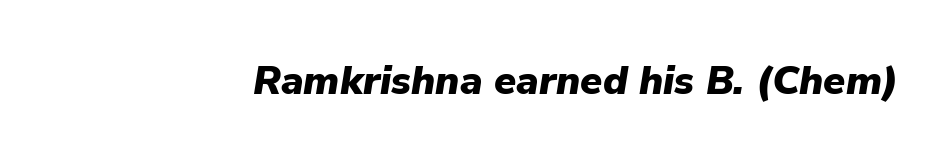
Q: Is the text bold? A: Yes.
Q: Is the text italic (slanted)? A: Yes, it leans right by about 9 degrees.
Q: Is the text underlined? A: No.
Q: Is the spacing between letters normal or unusually wide? A: Normal.
Q: Width (condensed, normal, or wide)? A: Normal.
Q: Stroke contrast? A: Low.
Q: x-height? A: Medium.
Q: Monospaced? A: No.
